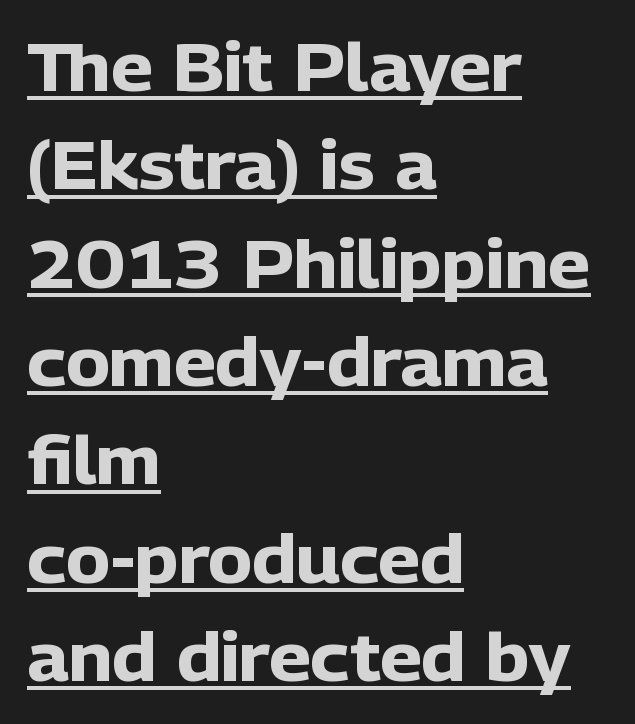
{"serif": "no", "italic": "no", "bold": "yes", "weight": "heavy", "width": "normal", "stroke_contrast": "low", "x_height": "medium", "monospaced": "no", "underline": "yes", "align": "left", "line_spacing": "normal", "line_spacing_ratio": 1.49, "letter_spacing": "normal", "letter_spacing_em": 0.0, "glyph_px": 66}
